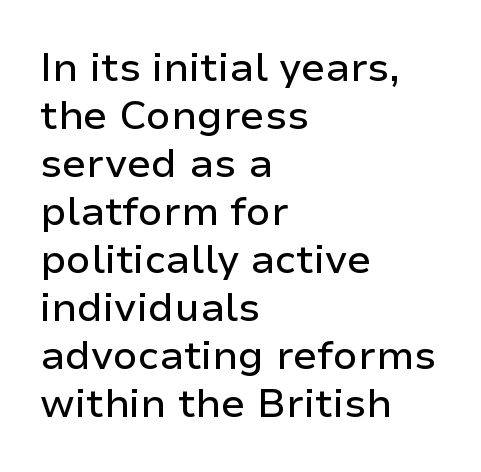
The image shows 40 px sans-serif type, upright; set left-aligned, line spacing 1.2x, normal letter spacing, not underlined; low stroke contrast and a medium x-height.
